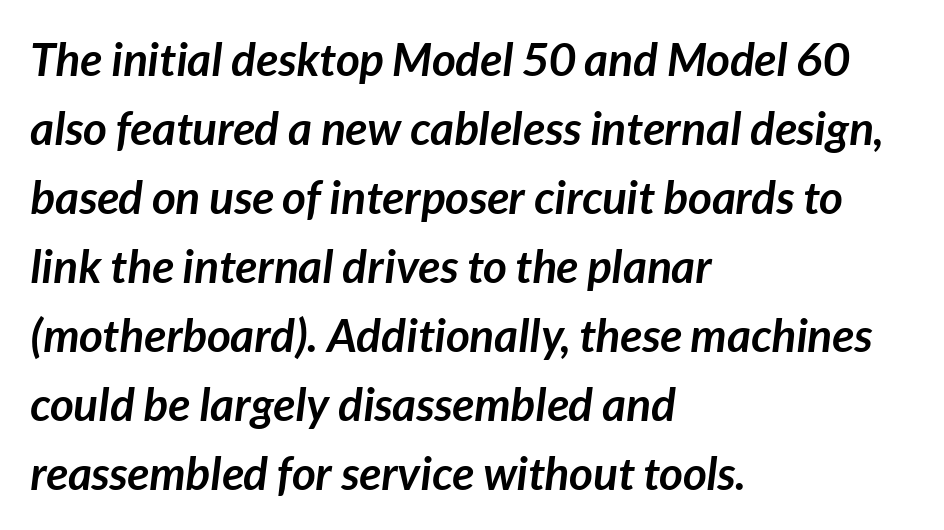
{"italic": "yes", "lean": "right", "slant_degrees": 7, "bold": "yes", "weight": "semibold", "width": "normal", "stroke_contrast": "low", "x_height": "medium", "monospaced": "no", "underline": "no", "align": "left", "line_spacing": "normal", "line_spacing_ratio": 1.5, "letter_spacing": "normal", "letter_spacing_em": 0.0, "glyph_px": 46}
